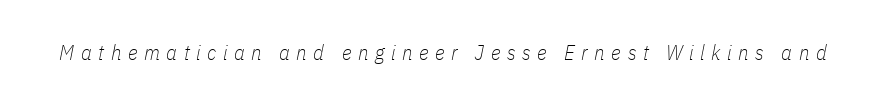
{"italic": "yes", "lean": "right", "slant_degrees": 11, "bold": "no", "underline": "no", "letter_spacing": "wide", "letter_spacing_em": 0.31, "glyph_px": 21}
